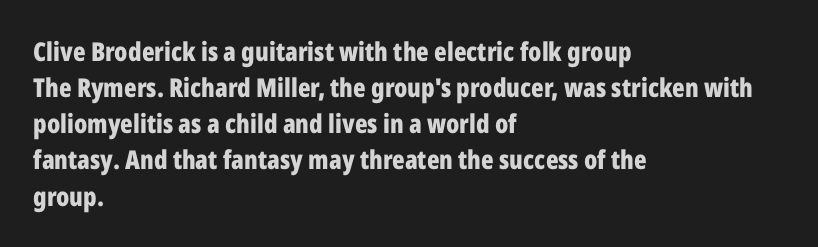
Q: Is the text bold? A: Yes.
Q: Is the text italic (slanted)? A: No, it is upright.
Q: Is the text underlined? A: No.
Q: How is the paragraph aligned? A: Left-aligned.
Q: Is the spacing between letters normal or unusually wide? A: Normal.
Q: Is the spacing between lines tight, normal or loose? A: Normal.
